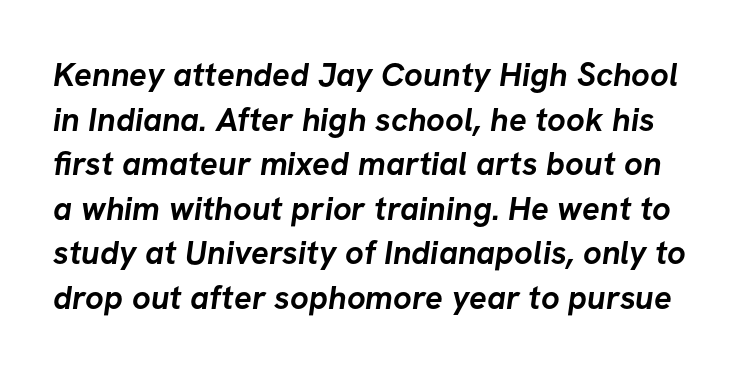
{"serif": "no", "bold": "yes", "weight": "semibold", "width": "normal", "stroke_contrast": "low", "x_height": "medium", "monospaced": "no", "underline": "no", "line_spacing": "normal", "line_spacing_ratio": 1.35, "letter_spacing": "normal", "letter_spacing_em": 0.0, "glyph_px": 33}
